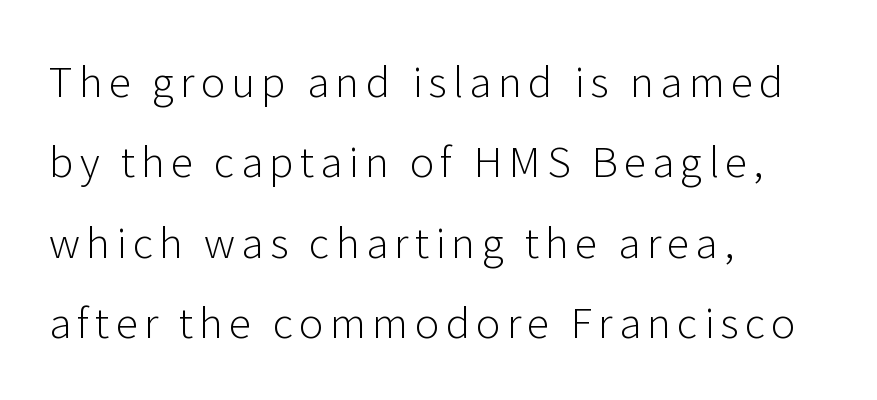
Q: Is the text bold? A: No.
Q: Is the text italic (slanted)? A: No, it is upright.
Q: Is the typeface a serif or a sans-serif typeface? A: Sans-serif.
Q: Is the text underlined? A: No.
Q: How is the paragraph aligned? A: Left-aligned.
Q: Is the spacing between lines tight, normal or loose? A: Loose.
Q: Width (condensed, normal, or wide)? A: Normal.
Q: Stroke contrast? A: Low.
Q: x-height? A: Medium.
Q: Monospaced? A: No.
